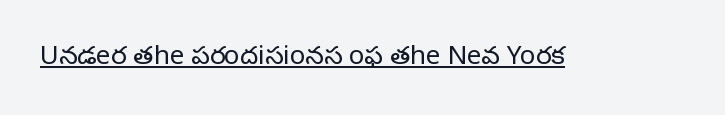
Short note: letters normally spaced. Is this a heavy cut? Hardly; it is regular or lighter. This sample uses an upright cut, with every glyph sitting square on the baseline. Is there an underline? Yes — a line sits under the letters.
